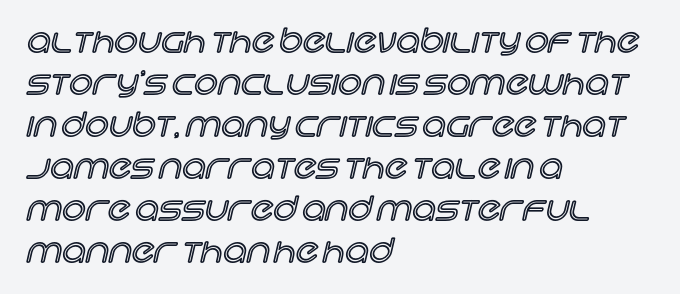
The image shows 33 px text type; set left-aligned, normal line spacing (1.27x), normal letter spacing, not underlined; a large x-height.
